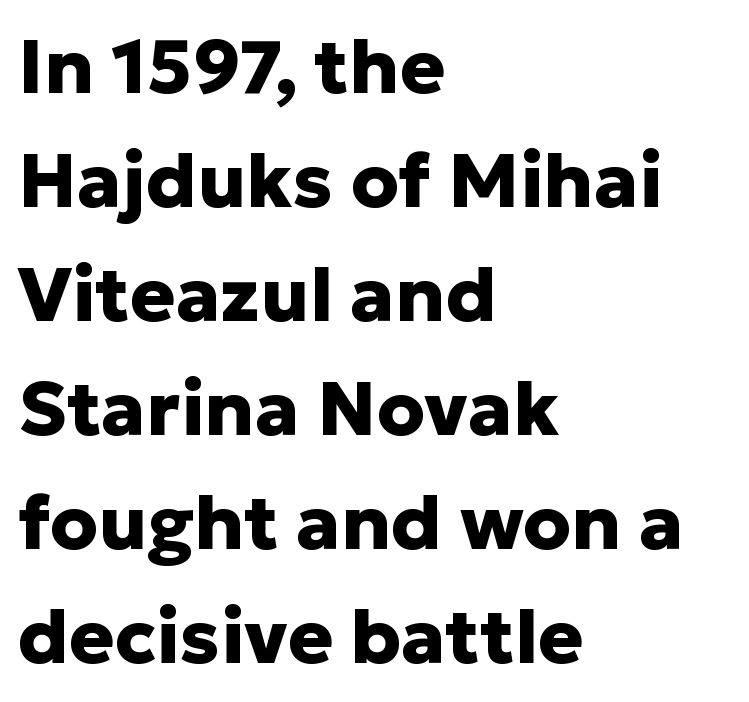
{"serif": "no", "italic": "no", "bold": "yes", "weight": "heavy", "width": "normal", "stroke_contrast": "low", "x_height": "medium", "monospaced": "no", "underline": "no", "align": "left", "line_spacing": "normal", "line_spacing_ratio": 1.5, "letter_spacing": "normal", "letter_spacing_em": 0.0, "glyph_px": 76}
